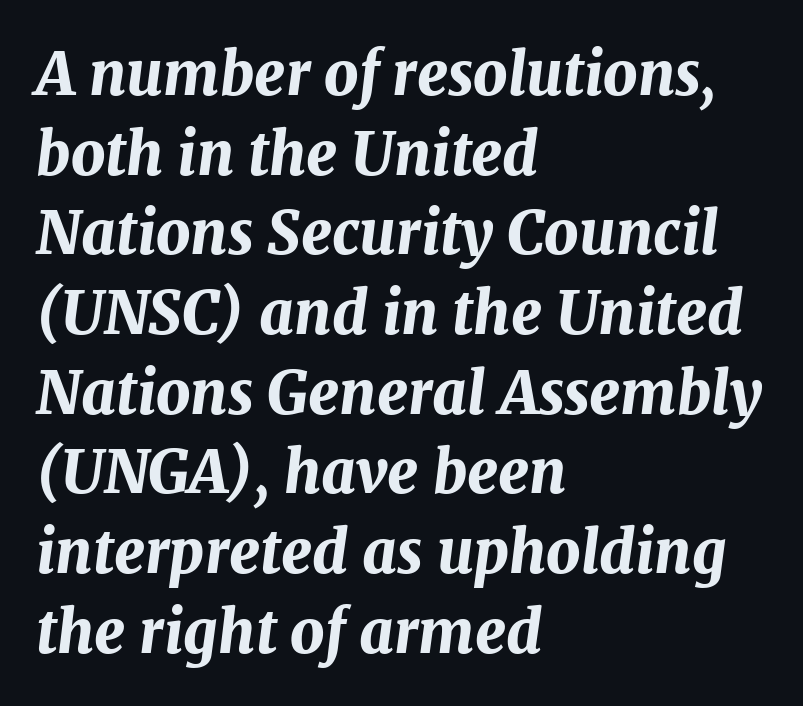
Compared with ordinary roman type, these characters are visibly tilted. Stroke thickness is high; the sample reads as a true bold. You could not count columns in this text — the font is proportionally spaced. One glance says typical: line gaps are just what's usual.
